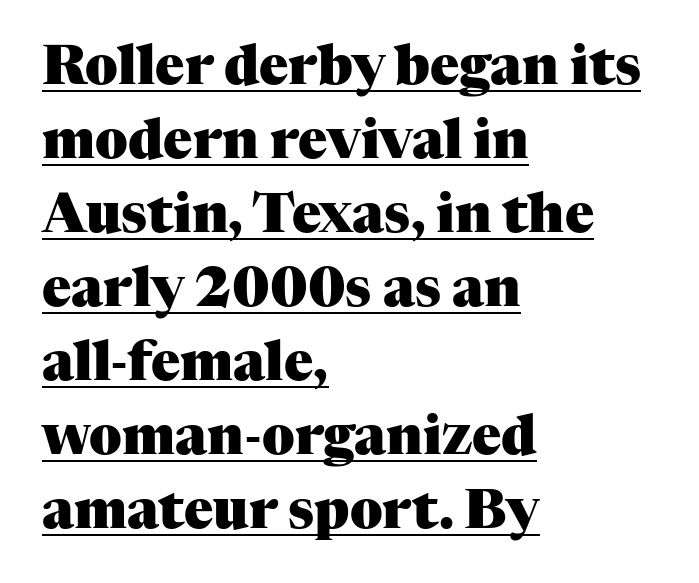
Note: serifs present on the glyphs. A roman cut, with each character standing at attention. Is the type bold? Yes — the strokes are clearly thick and heavy. Each new line begins a customary step beneath the previous one. Notice how the passage keeps a crisp vertical edge on the left only.
